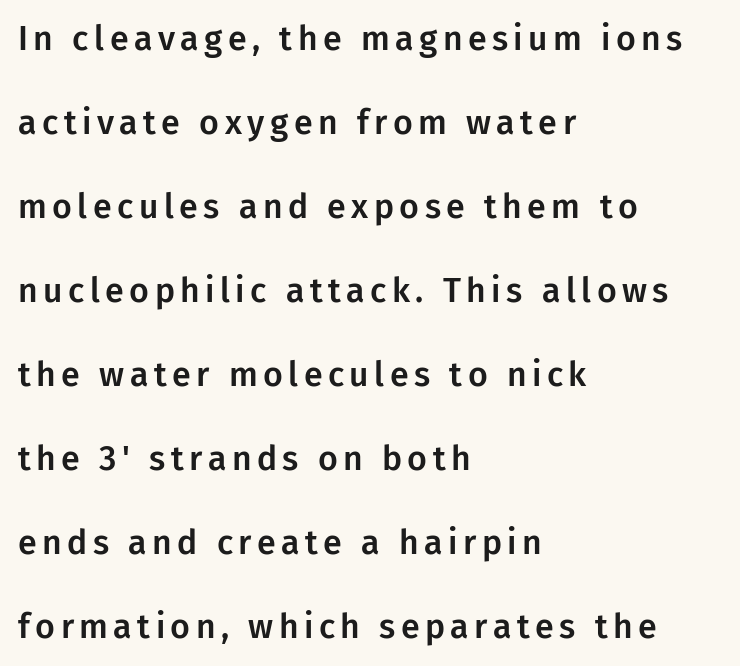
Q: Is the text italic (slanted)? A: No, it is upright.
Q: Is the typeface a serif or a sans-serif typeface? A: Sans-serif.
Q: Is the text underlined? A: No.
Q: How is the paragraph aligned? A: Left-aligned.
Q: Is the spacing between lines tight, normal or loose? A: Loose.
Q: Width (condensed, normal, or wide)? A: Normal.
Q: Stroke contrast? A: Low.
Q: x-height? A: Medium.
Q: Monospaced? A: No.
